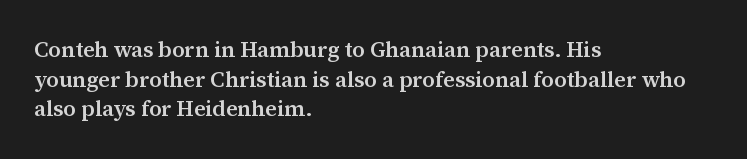
Q: Is the text bold? A: Semi-bold.
Q: Is the text italic (slanted)? A: No, it is upright.
Q: Is the text underlined? A: No.
Q: How is the paragraph aligned? A: Left-aligned.
Q: Is the spacing between letters normal or unusually wide? A: Normal.
Q: Is the spacing between lines tight, normal or loose? A: Normal.
